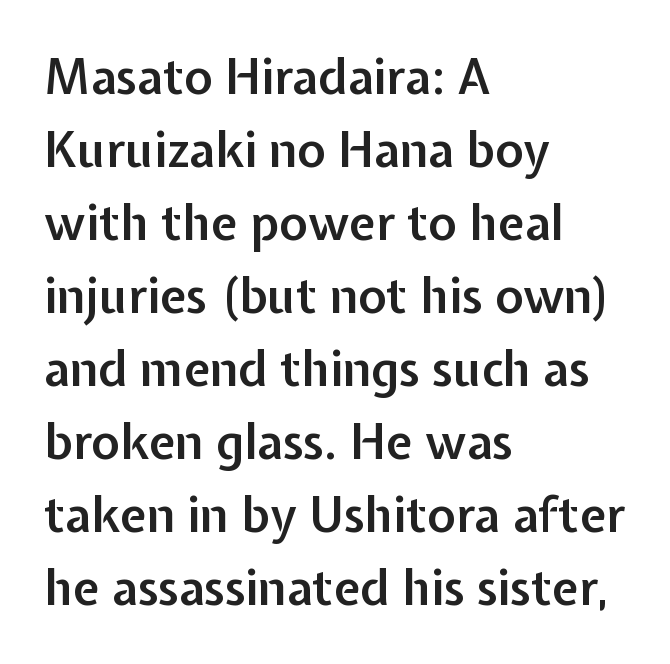
The face used here is proportionally spaced, like ordinary book or web type. A bit beefed up — I'd call it semibold rather than bold. Serifs: no, the terminals of the letterforms are clean. The rag falls on the right side of this text block.
